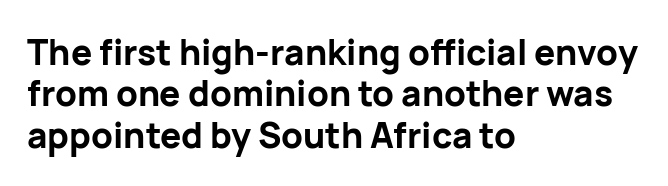
{"serif": "no", "italic": "no", "bold": "yes", "weight": "bold", "width": "normal", "stroke_contrast": "low", "x_height": "medium", "monospaced": "no", "underline": "no", "align": "left", "line_spacing_ratio": 1.18, "letter_spacing": "normal", "letter_spacing_em": 0.0, "glyph_px": 35}
